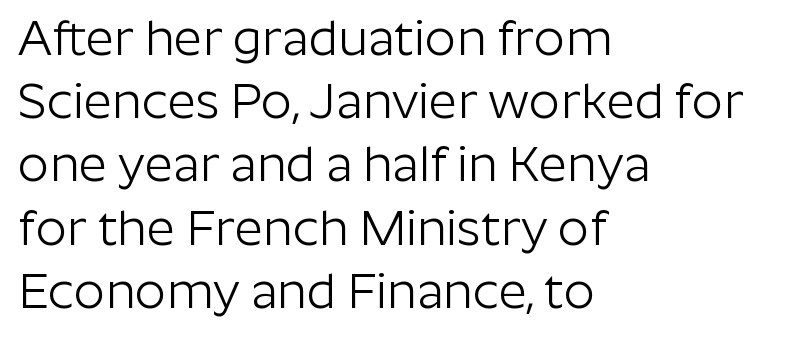
{"serif": "no", "italic": "no", "bold": "no", "weight": "light", "width": "normal", "stroke_contrast": "low", "x_height": "medium", "monospaced": "no", "underline": "no", "align": "left", "line_spacing": "normal", "line_spacing_ratio": 1.29, "letter_spacing": "normal", "letter_spacing_em": 0.0, "glyph_px": 49}
